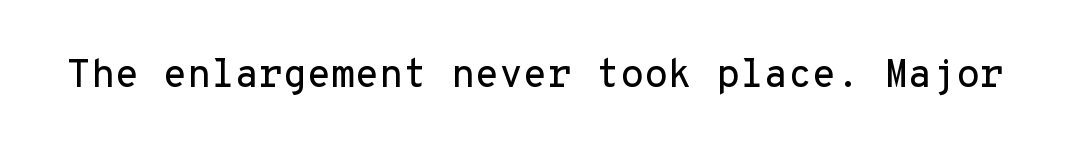
Font category for this specimen: sans-serif. Nobody drew a line under any word here. This sample has the even, mechanical cadence of fixed-width lettering. The lettering stays uniformly vertical, giving the passage a roman look. These lines keep a tight, regular rhythm from letter to letter.
